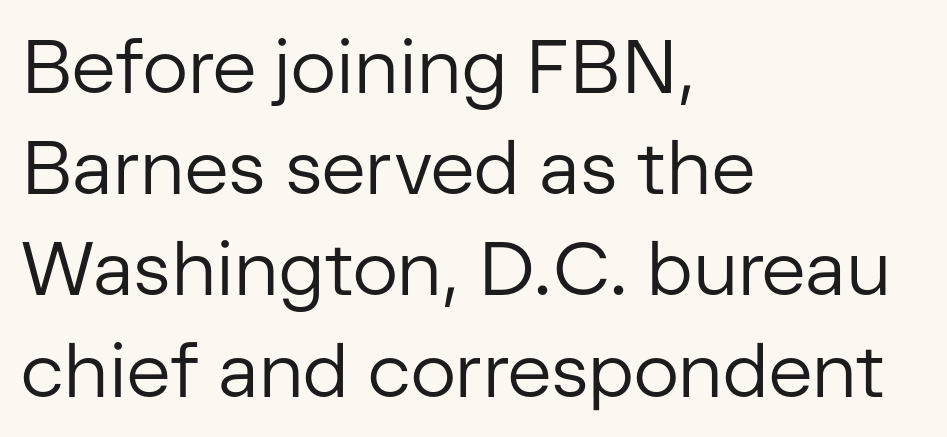
The gap between lines stays unmarked. The designer went with a sans here, leaving each stem footless. The rendering uses natural spacing where letterforms have individual widths. Every row of glyphs begins at an identical x-position on the left. On a weight scale, this lands at 450 or below.
